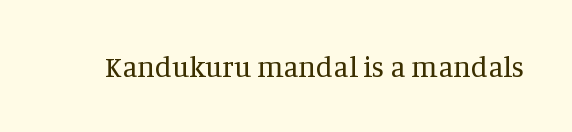
{"serif": "yes", "italic": "no", "bold": "no", "weight": "regular", "width": "normal", "stroke_contrast": "medium", "x_height": "large", "monospaced": "no", "underline": "no", "letter_spacing": "normal", "letter_spacing_em": 0.0, "glyph_px": 29}
